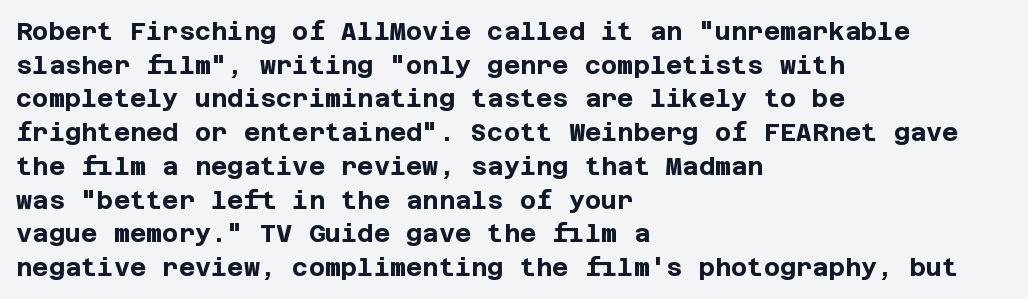
Students, note that the glyphs here touch the page at normal intervals. Chunky letters — that's bold for sure. Descenders are the only things crossing below the line. Notice how the passage keeps a crisp vertical edge on the left only.
